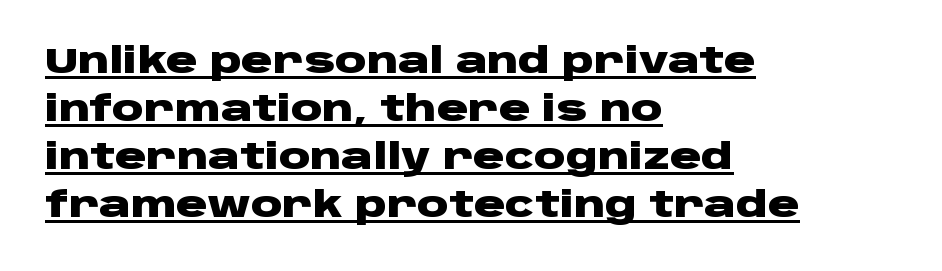
The image shows 35 px heavy, wide sans-serif type, upright; set left-aligned, normal line spacing (1.37x), normal letter spacing, underlined; low stroke contrast and a large x-height.
